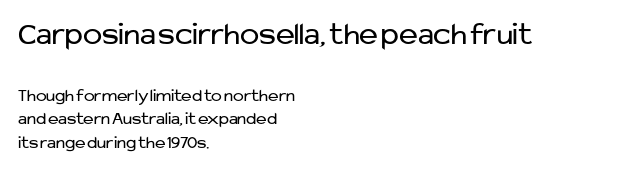
{"serif": "no", "italic": "no", "bold": "no", "weight": "regular", "width": "normal", "stroke_contrast": "low", "x_height": "medium", "monospaced": "no", "underline": "no", "align": "left", "line_spacing": "normal", "line_spacing_ratio": 1.31, "letter_spacing": "normal", "letter_spacing_em": 0.0, "larger_block": "first", "size_ratio": 1.78, "glyph_px": 32}
